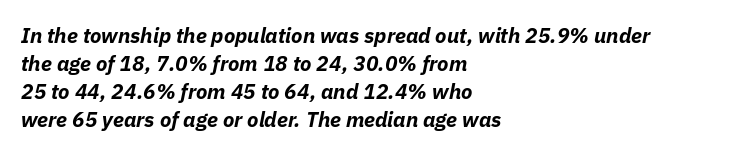
The image shows 21 px bold type, italic (leaning right); set left-aligned, normal line spacing (1.33x), normal letter spacing, not underlined.
